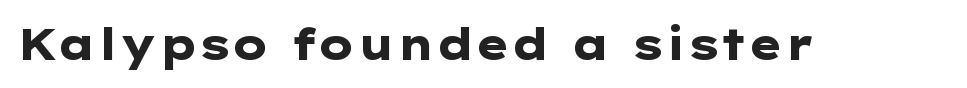
Q: Is the text bold? A: Yes.
Q: Is the text italic (slanted)? A: No, it is upright.
Q: Is the typeface a serif or a sans-serif typeface? A: Sans-serif.
Q: Is the text underlined? A: No.
Q: Is the spacing between letters normal or unusually wide? A: Normal.
Q: Width (condensed, normal, or wide)? A: Wide.
Q: Stroke contrast? A: Low.
Q: x-height? A: Medium.
